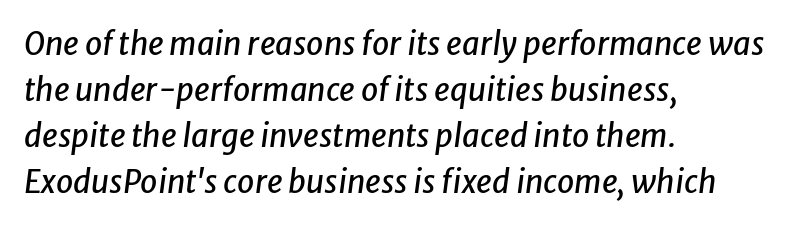
This sample has the flowing, uneven cadence of proportional lettering. The rag falls on the right side of this text block. The rendering applies a slant to the glyphs. Nothing unusual about the tracking: characters are spaced as the font intends. Rule under the text: the space is simply empty.
